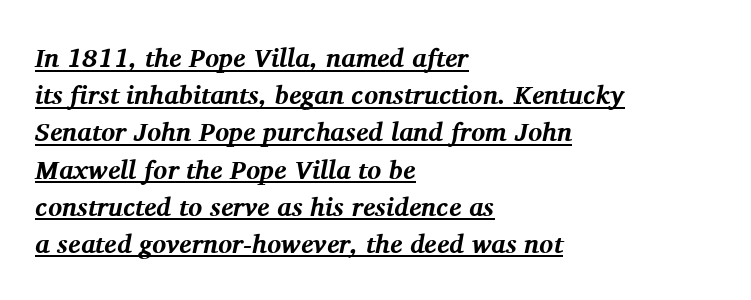
You can see a thin bar hugging the bottom of the glyphs. When letters slant like this, we call the style italic. The leading is moderate, giving the passage an even texture. These words are printed bold, with thick strokes throughout.
